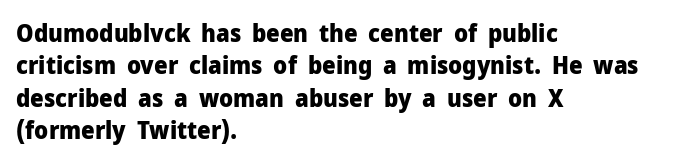
The image shows 24 px bold type, upright; set left-aligned, normal line spacing (1.35x), normal letter spacing, not underlined.
